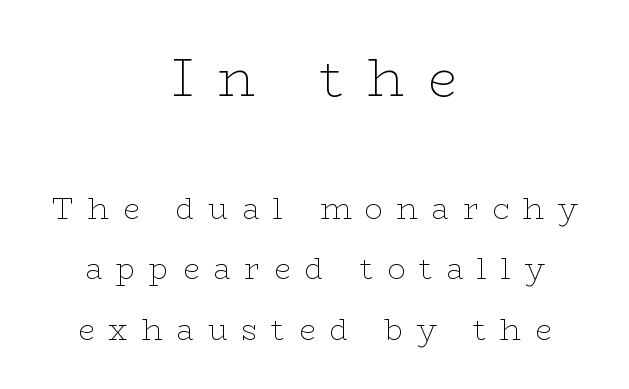
Q: Is the text bold? A: No.
Q: Is the text italic (slanted)? A: No, it is upright.
Q: Is the typeface a serif or a sans-serif typeface? A: Serif.
Q: Is the text underlined? A: No.
Q: How is the paragraph aligned? A: Centered.
Q: Is the spacing between letters normal or unusually wide? A: Unusually wide.
Q: Is the spacing between lines tight, normal or loose? A: Loose.
Q: Which block of text is set in a larger size, the first (top) or the second (bottom)? A: The first (top) one.
Q: Width (condensed, normal, or wide)? A: Wide.
Q: Stroke contrast? A: Low.
Q: x-height? A: Medium.
Q: Monospaced? A: No.
